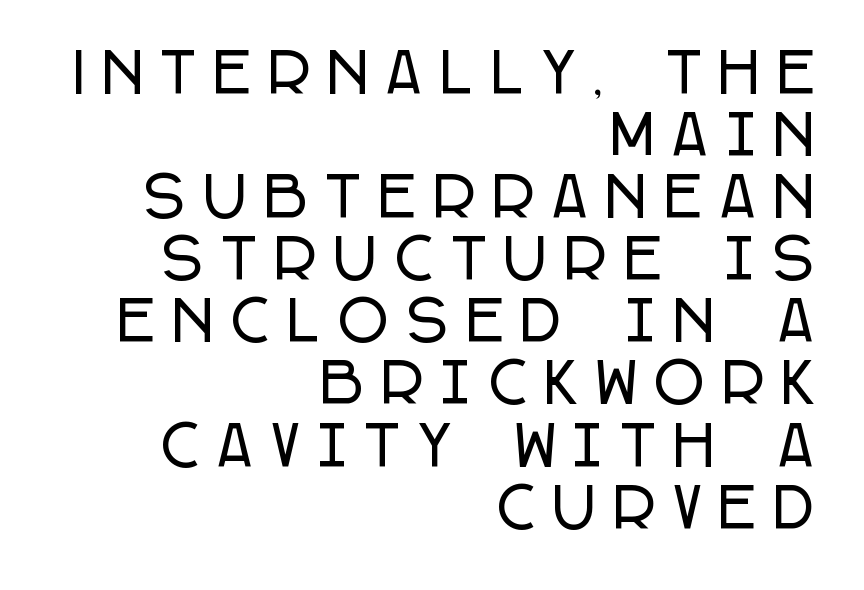
Looks like regular typesetting: each glyph gets only the width it needs. Between one letter and the next there's a generous, obvious gap. Typeset ragged left — the right edge is the straight one. To sum up the face: it is a sans, with no serifs. Designer's note — italics off, roman on.
